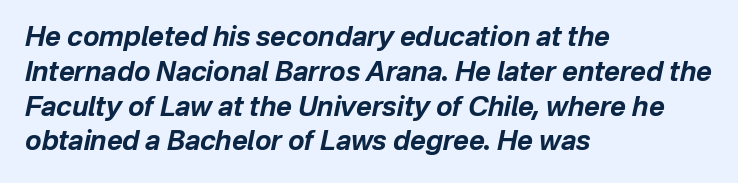
The image shows 27 px bold type, italic (leaning right); set left-aligned, normal line spacing (1.29x), normal letter spacing, not underlined.
